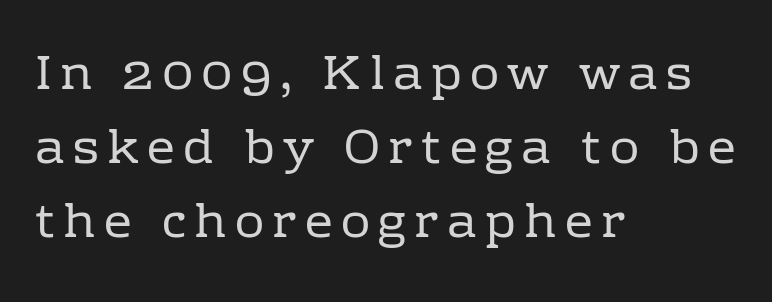
The image shows 49 px regular-weight serif type, upright; set left-aligned, normal line spacing (1.51x), not underlined; low stroke contrast and a medium x-height.
